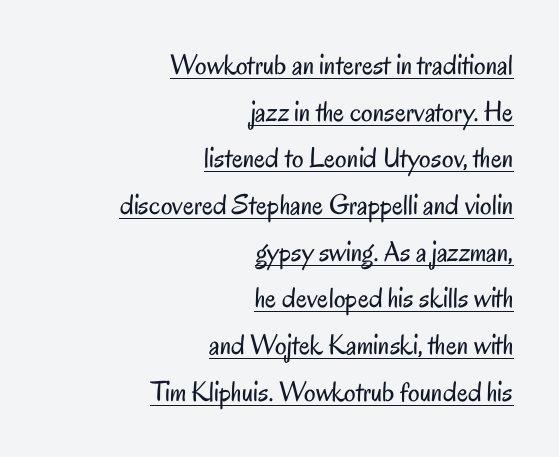
{"serif": "no", "italic": "no", "bold": "no", "weight": "regular", "width": "condensed", "stroke_contrast": "low", "x_height": "small", "monospaced": "no", "underline": "yes", "align": "right", "line_spacing": "normal", "line_spacing_ratio": 1.61, "letter_spacing": "normal", "letter_spacing_em": 0.0, "glyph_px": 29}
